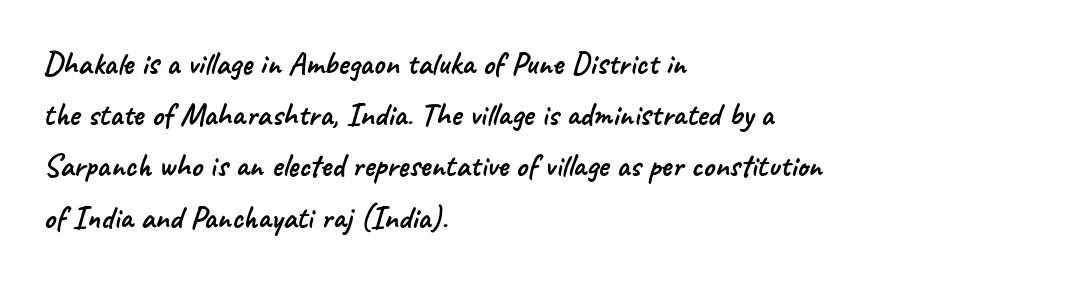
Q: Is the typeface a serif or a sans-serif typeface? A: Sans-serif.
Q: Is the text underlined? A: No.
Q: How is the paragraph aligned? A: Left-aligned.
Q: Is the spacing between letters normal or unusually wide? A: Normal.
Q: Is the spacing between lines tight, normal or loose? A: Normal.
Q: Width (condensed, normal, or wide)? A: Normal.
Q: Stroke contrast? A: Low.
Q: x-height? A: Small.
Q: Monospaced? A: No.
